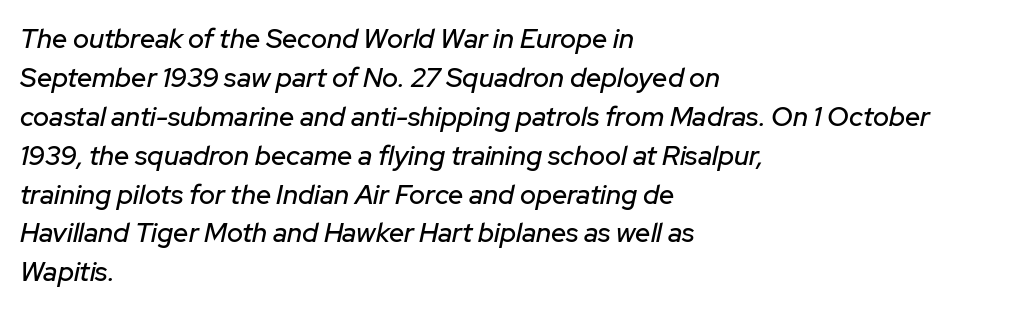
Q: Is the text italic (slanted)? A: Yes, it leans right by about 12 degrees.
Q: Is the text underlined? A: No.
Q: How is the paragraph aligned? A: Left-aligned.
Q: Is the spacing between letters normal or unusually wide? A: Normal.
Q: Is the spacing between lines tight, normal or loose? A: Normal.
